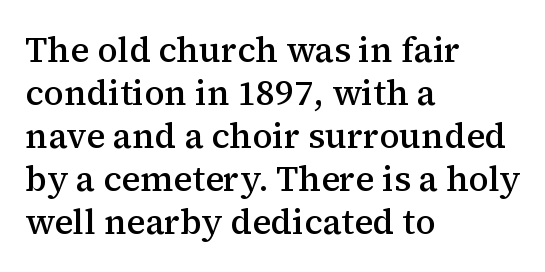
{"serif": "yes", "italic": "no", "bold": "semi", "weight": "semibold", "width": "normal", "stroke_contrast": "medium", "x_height": "medium", "monospaced": "no", "underline": "no", "align": "left", "line_spacing_ratio": 1.23, "letter_spacing": "normal", "letter_spacing_em": 0.0, "glyph_px": 35}
